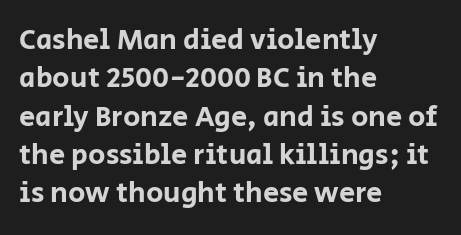
{"serif": "no", "italic": "no", "width": "normal", "stroke_contrast": "low", "x_height": "large", "monospaced": "no", "underline": "no", "align": "left", "line_spacing": "normal", "line_spacing_ratio": 1.32, "letter_spacing": "normal", "letter_spacing_em": 0.0, "glyph_px": 29}
